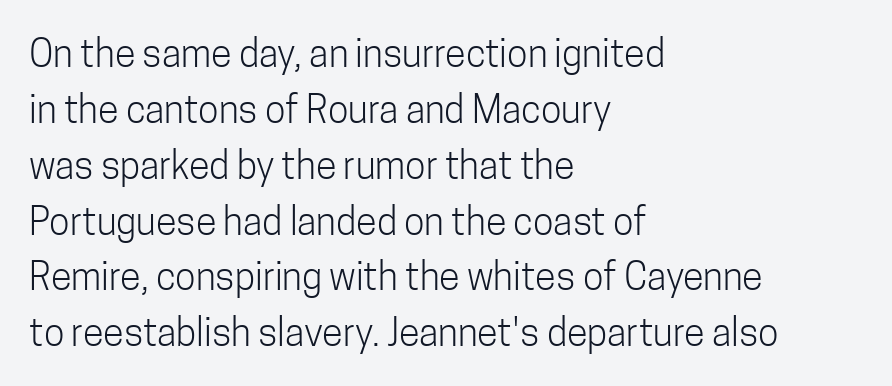
The image shows 38 px light, condensed sans-serif type, upright; set left-aligned, normal line spacing (1.47x), normal letter spacing, not underlined; low stroke contrast and a medium x-height.
